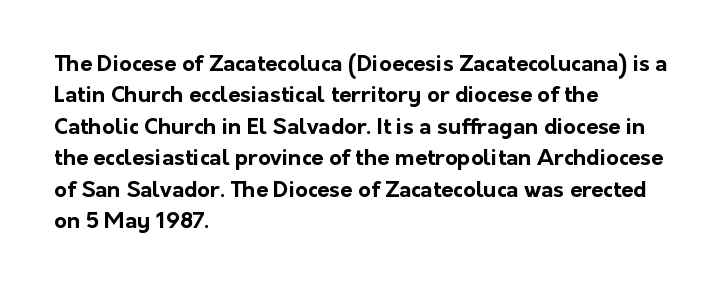
The image shows 22 px bold type, upright; set left-aligned, normal line spacing (1.43x), normal letter spacing, not underlined.
